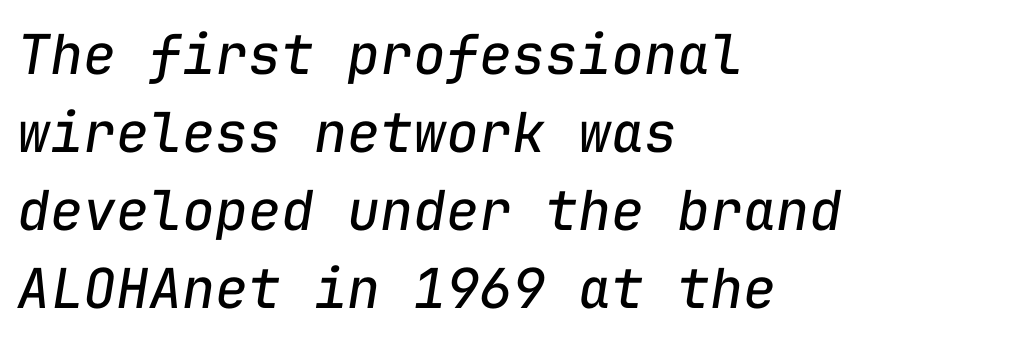
{"italic": "yes", "lean": "right", "slant_degrees": 9, "bold": "no", "weight": "regular", "width": "normal", "stroke_contrast": "low", "x_height": "medium", "monospaced": "yes", "underline": "no", "align": "left", "line_spacing": "normal", "line_spacing_ratio": 1.42, "letter_spacing": "normal", "letter_spacing_em": 0.0, "glyph_px": 55}
